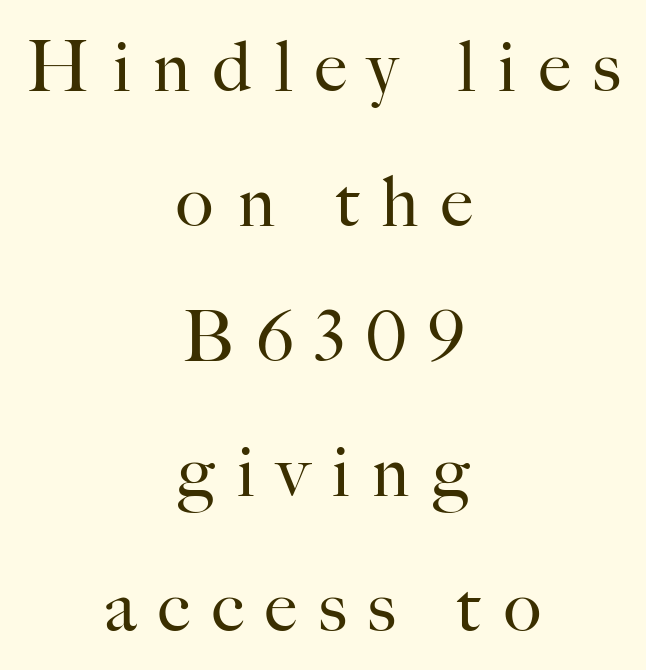
{"serif": "yes", "italic": "no", "bold": "no", "weight": "regular", "width": "normal", "stroke_contrast": "high", "x_height": "small", "monospaced": "no", "underline": "no", "align": "center", "line_spacing": "loose", "line_spacing_ratio": 1.9, "letter_spacing": "wide", "letter_spacing_em": 0.32, "glyph_px": 71}
